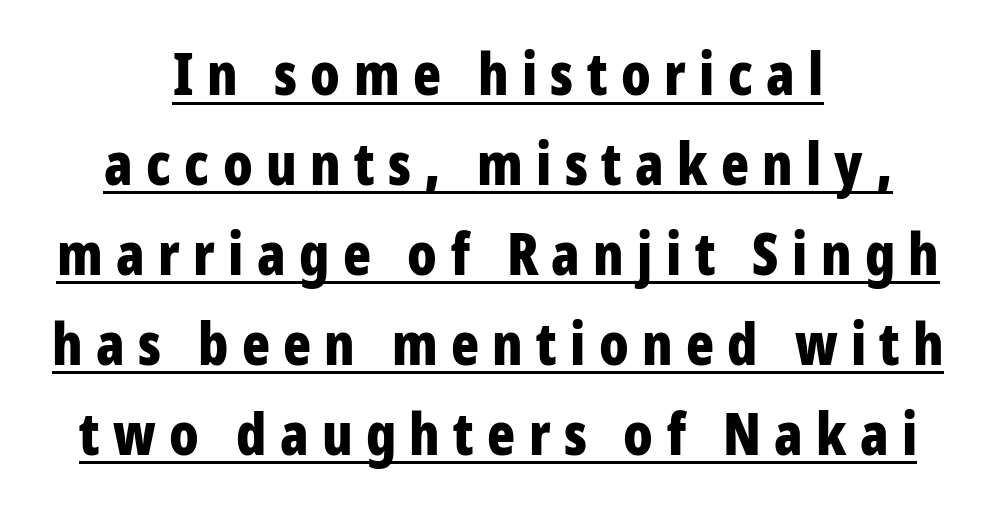
No feet cap the strokes, marking this as sans-serif type. The font is running at its bold setting. Each letter keeps its own natural width here, so spacing adapts to shape. Between one letter and the next there's a generous, obvious gap. One glance says typical: line gaps are just what's usual.
